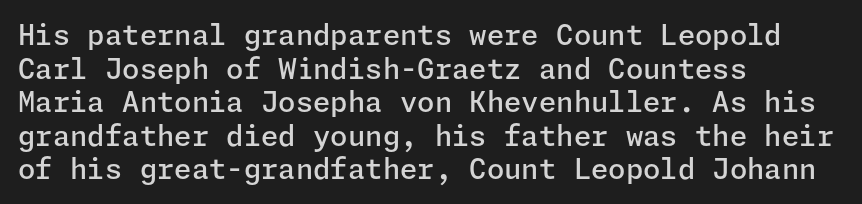
{"serif": "no", "italic": "no", "bold": "semi", "weight": "semibold", "width": "normal", "stroke_contrast": "low", "x_height": "medium", "underline": "no", "align": "left", "line_spacing_ratio": 1.2, "letter_spacing": "normal", "letter_spacing_em": 0.0, "glyph_px": 28}
